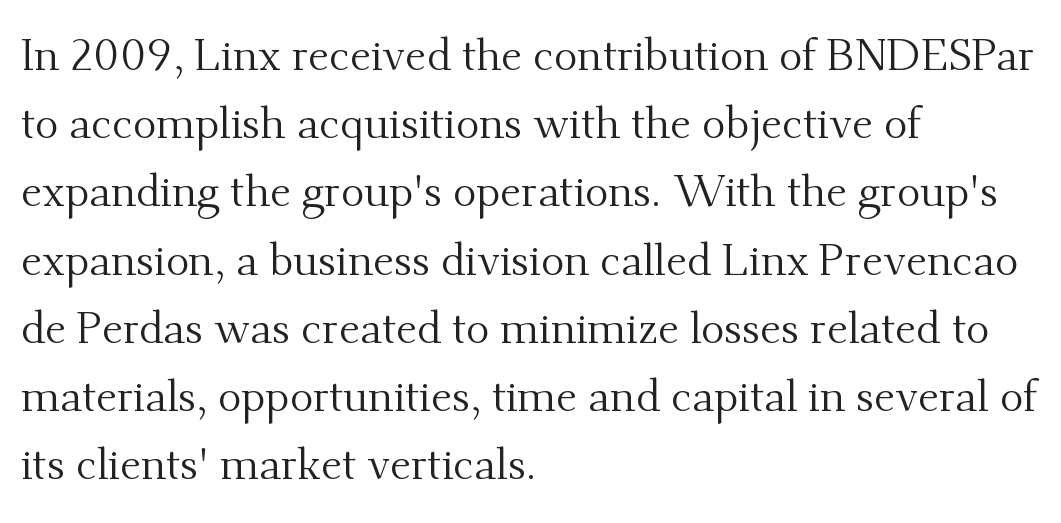
{"serif": "yes", "italic": "no", "bold": "no", "weight": "regular", "width": "normal", "stroke_contrast": "medium", "x_height": "small", "monospaced": "no", "underline": "no", "align": "left", "line_spacing": "normal", "line_spacing_ratio": 1.55, "letter_spacing": "normal", "letter_spacing_em": 0.0, "glyph_px": 44}
